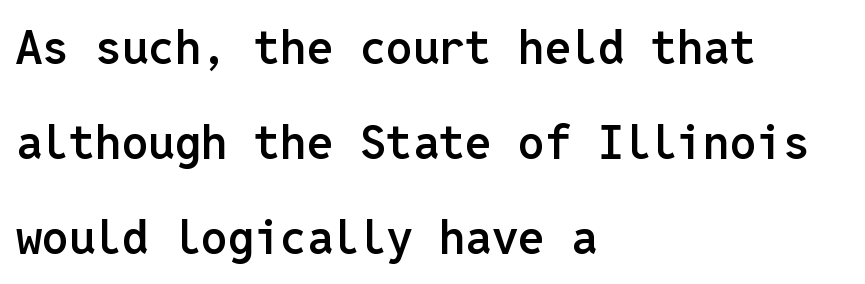
{"serif": "no", "italic": "no", "bold": "semi", "weight": "semibold", "width": "normal", "stroke_contrast": "low", "x_height": "medium", "monospaced": "yes", "underline": "no", "align": "left", "line_spacing": "loose", "line_spacing_ratio": 2.02, "letter_spacing": "normal", "letter_spacing_em": 0.0, "glyph_px": 47}
